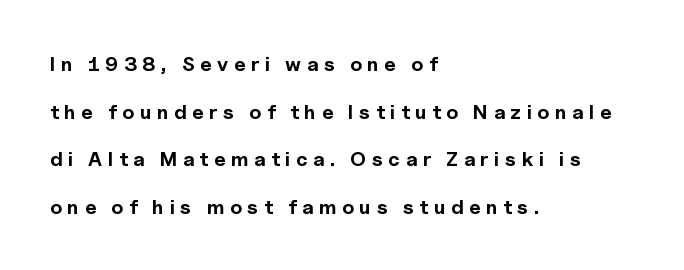
The image shows 20 px bold type, upright; set left-aligned, loose line spacing (2.38x), unusually wide letter spacing (+0.28 em), not underlined.
